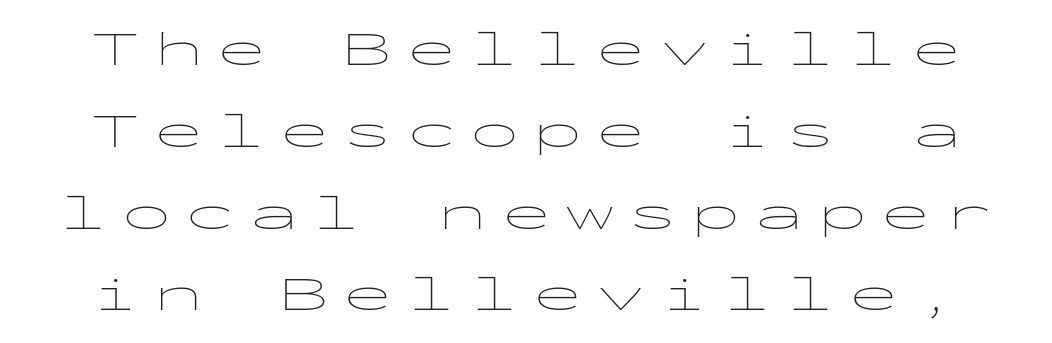
{"serif": "no", "italic": "no", "bold": "no", "weight": "thin", "width": "wide", "stroke_contrast": "low", "x_height": "medium", "monospaced": "yes", "underline": "no", "line_spacing": "normal", "line_spacing_ratio": 1.67, "letter_spacing": "wide", "letter_spacing_em": 0.29, "glyph_px": 49}
